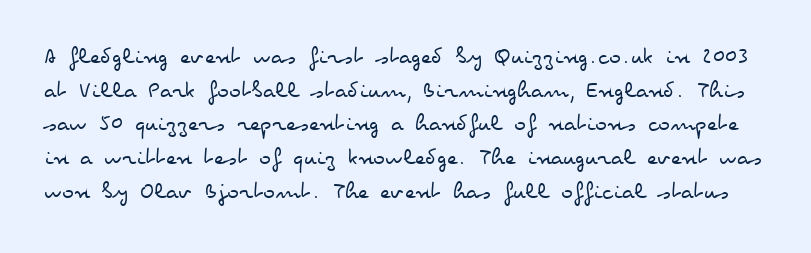
The image shows 25 px text type, upright; set normal line spacing (1.35x), normal letter spacing, not underlined.
